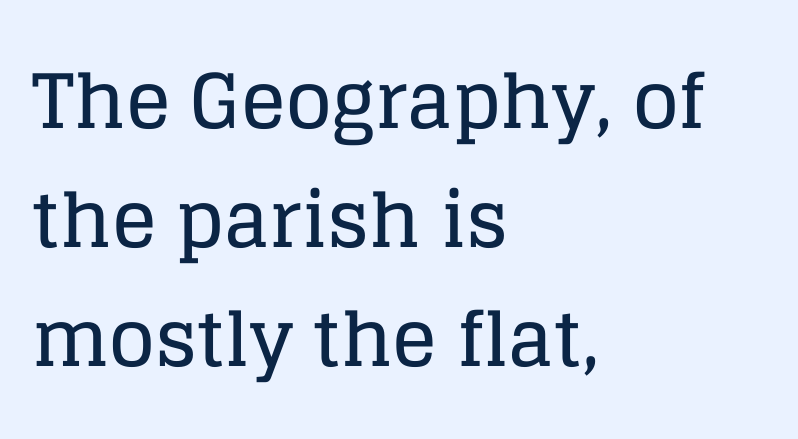
The image shows 75 px serif type, upright; set left-aligned, normal line spacing (1.59x), normal letter spacing, not underlined; low stroke contrast and a large x-height.
